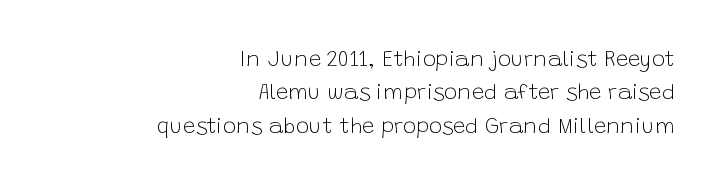
{"italic": "no", "bold": "no", "underline": "no", "align": "right", "line_spacing": "normal", "line_spacing_ratio": 1.52, "letter_spacing": "normal", "letter_spacing_em": 0.0, "glyph_px": 22}
